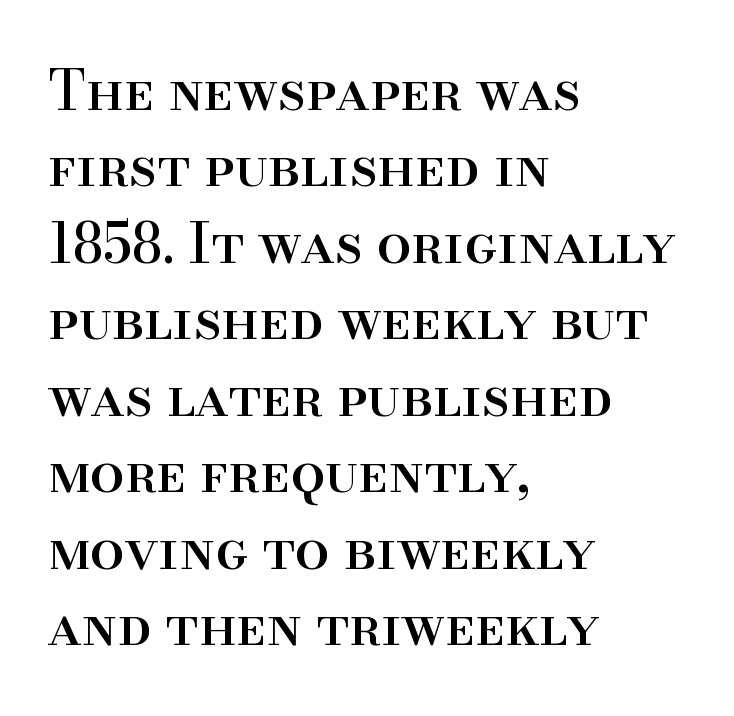
When letters stand straight like this, we call the style roman or upright. The type family on display is of the serif kind. The setting favours the left margin, as ordinary paragraphs usually do. This rendering leaves character spacing at its baseline value. Glance below the letters and you will spot only blank space. Successive baselines arrive at the customary interval.
